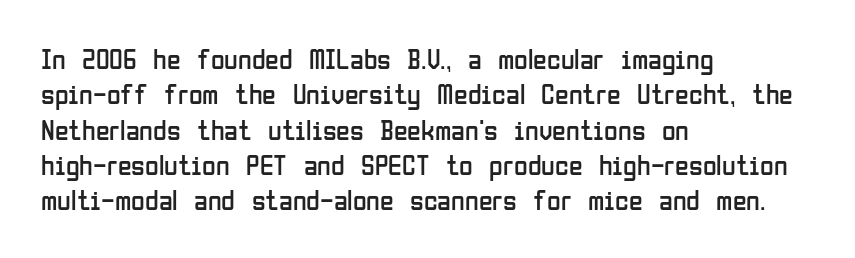
{"serif": "no", "italic": "no", "bold": "no", "weight": "regular", "width": "condensed", "stroke_contrast": "low", "x_height": "medium", "monospaced": "no", "underline": "no", "align": "left", "line_spacing": "normal", "line_spacing_ratio": 1.26, "letter_spacing": "normal", "letter_spacing_em": 0.0, "glyph_px": 28}
